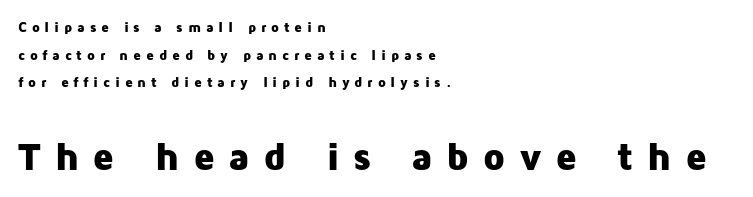
Q: Is the text bold? A: Yes.
Q: Is the text italic (slanted)? A: No, it is upright.
Q: Is the typeface a serif or a sans-serif typeface? A: Sans-serif.
Q: Is the text underlined? A: No.
Q: How is the paragraph aligned? A: Left-aligned.
Q: Is the spacing between letters normal or unusually wide? A: Unusually wide.
Q: Is the spacing between lines tight, normal or loose? A: Loose.
Q: Which block of text is set in a larger size, the first (top) or the second (bottom)? A: The second (bottom) one.
Q: Width (condensed, normal, or wide)? A: Normal.
Q: Stroke contrast? A: Low.
Q: x-height? A: Medium.
Q: Monospaced? A: No.
